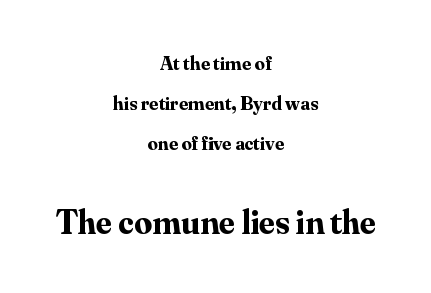
Each line is balanced around a shared central axis. Size contrast runs from small at the top to large at the bottom. Is there much room between lines? Yes — plenty of vertical air separates them. The typesetting leans heavy: a genuine bold. Has an underline been added? It has not.
